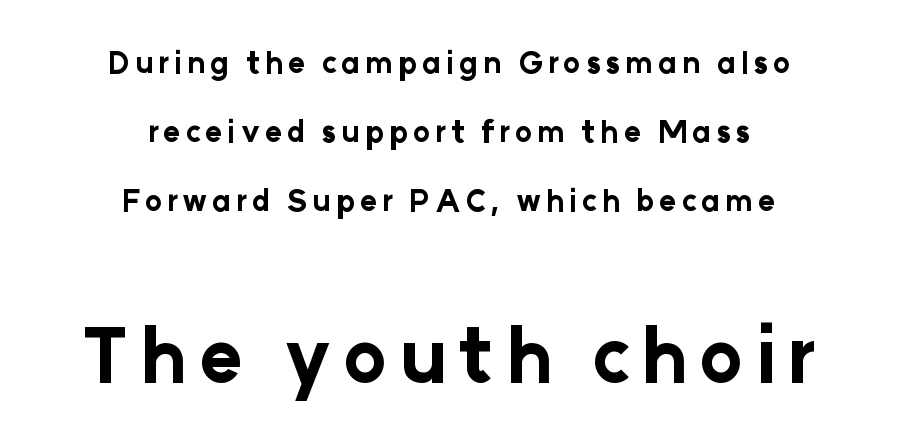
{"serif": "no", "italic": "no", "bold": "yes", "weight": "bold", "width": "normal", "stroke_contrast": "low", "x_height": "medium", "monospaced": "no", "underline": "no", "align": "center", "line_spacing": "loose", "line_spacing_ratio": 2.38, "larger_block": "second", "size_ratio": 2.52, "glyph_px": 73}
